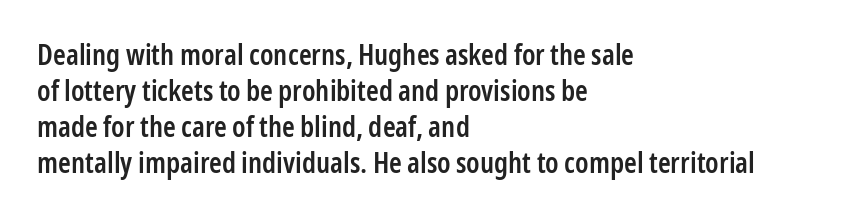
Nobody drew a line under any word here. Leftover space on each line is placed entirely after the last word. Tall strokes in this sample are plumb rather than angled. You can tell from the bare stems that sans-serif type was used. The horizontal fit of the characters is conventional and even. Compared with an ordinary text face, these strokes are moderately heavier — a semibold.
